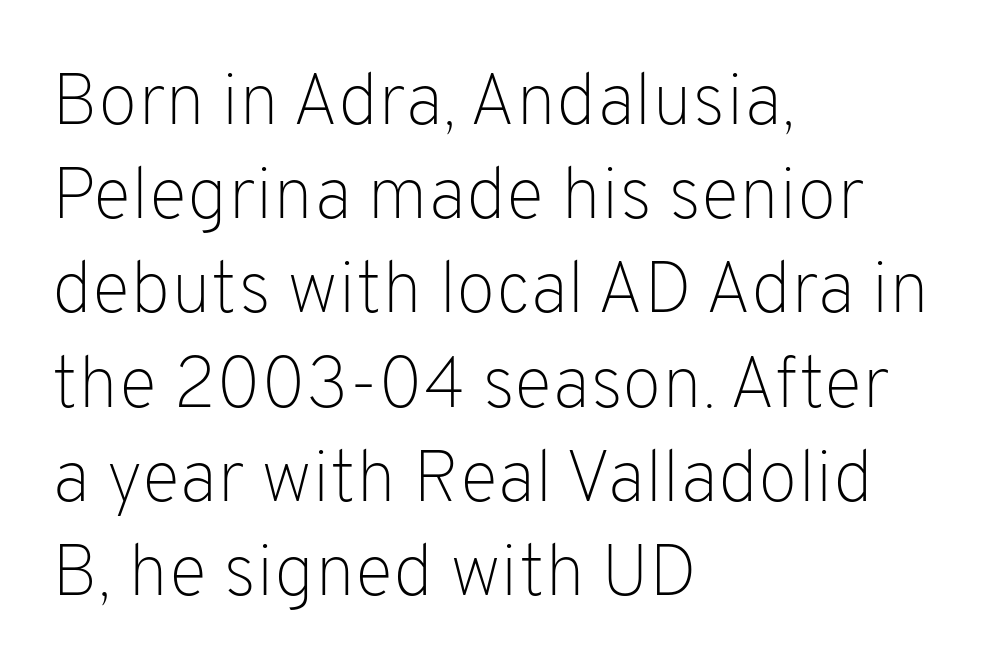
{"serif": "no", "italic": "no", "bold": "no", "weight": "light", "width": "normal", "stroke_contrast": "low", "x_height": "medium", "monospaced": "no", "underline": "no", "align": "left", "line_spacing": "normal", "line_spacing_ratio": 1.29, "letter_spacing": "normal", "letter_spacing_em": 0.0, "glyph_px": 73}
